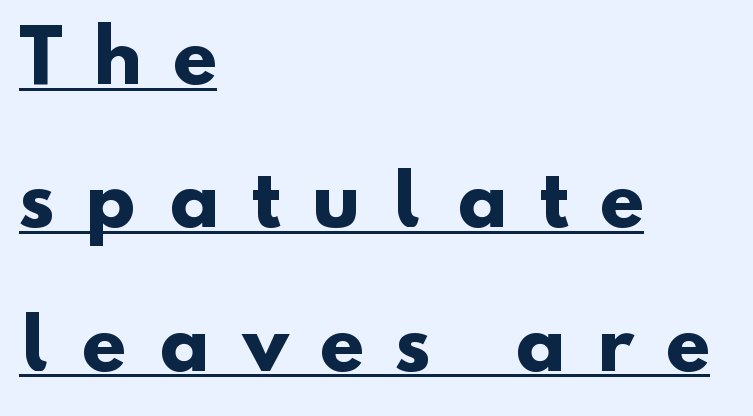
The image shows 72 px heavy sans-serif type; set left-aligned, loose line spacing (1.99x), unusually wide letter spacing (+0.44 em), underlined; low stroke contrast and a small x-height.
